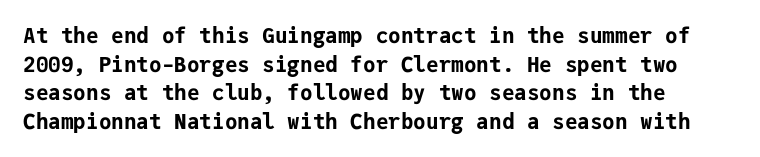
The image shows 21 px bold type, upright; set left-aligned, normal line spacing (1.36x), normal letter spacing, not underlined.
